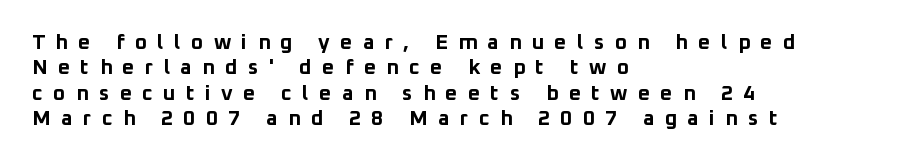
Q: Is the text bold? A: Yes.
Q: Is the text italic (slanted)? A: No, it is upright.
Q: Is the text underlined? A: No.
Q: How is the paragraph aligned? A: Left-aligned.
Q: Is the spacing between letters normal or unusually wide? A: Unusually wide.
